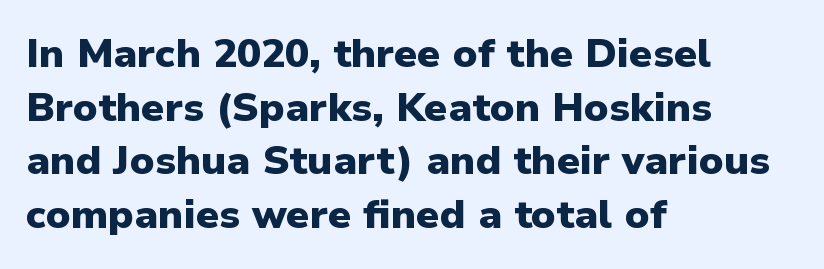
Q: Is the text bold? A: Yes.
Q: Is the text italic (slanted)? A: No, it is upright.
Q: Is the typeface a serif or a sans-serif typeface? A: Sans-serif.
Q: Is the text underlined? A: No.
Q: How is the paragraph aligned? A: Left-aligned.
Q: Is the spacing between letters normal or unusually wide? A: Normal.
Q: Is the spacing between lines tight, normal or loose? A: Normal.
Q: Width (condensed, normal, or wide)? A: Normal.
Q: Stroke contrast? A: Low.
Q: x-height? A: Medium.
Q: Monospaced? A: No.
